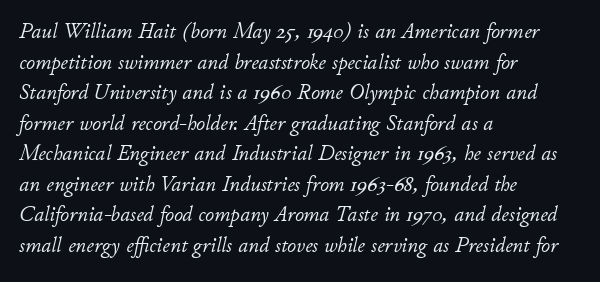
The image shows 22 px text type, italic (leaning right); set left-aligned, normal line spacing (1.39x), normal letter spacing, not underlined.
